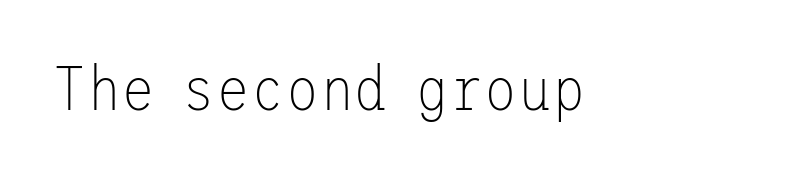
{"serif": "no", "italic": "no", "bold": "no", "weight": "thin", "width": "normal", "stroke_contrast": "low", "x_height": "medium", "underline": "no", "letter_spacing": "normal", "letter_spacing_em": 0.0, "glyph_px": 63}
